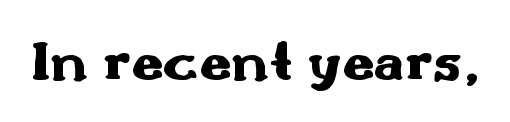
Does the lettering tilt? It doesn't — this is upright. No extra tracking has been applied to these lines. Decoration check: the copy has no underline. Strokes here are thick enough to call this a true bold. The face used here is a sans, in the tradition of grotesques and geometrics. Think of a printed novel: that variable character pitch is what you see here.
